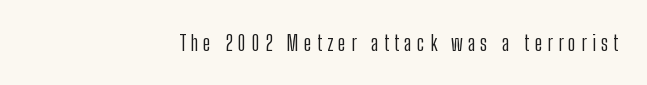
{"italic": "no", "bold": "no", "underline": "no", "align": "right", "letter_spacing": "wide", "letter_spacing_em": 0.23, "glyph_px": 22}
